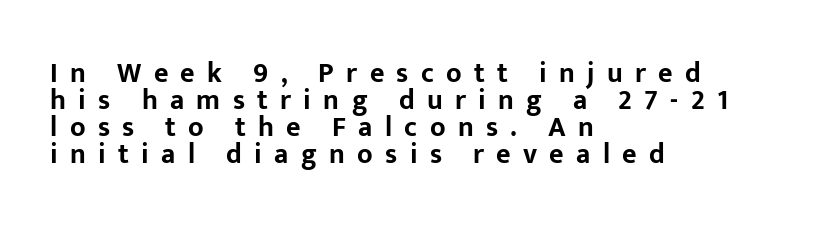
Q: Is the text bold? A: Yes.
Q: Is the text italic (slanted)? A: No, it is upright.
Q: Is the typeface a serif or a sans-serif typeface? A: Sans-serif.
Q: Is the text underlined? A: No.
Q: How is the paragraph aligned? A: Left-aligned.
Q: Is the spacing between letters normal or unusually wide? A: Unusually wide.
Q: Is the spacing between lines tight, normal or loose? A: Tight.
Q: Width (condensed, normal, or wide)? A: Normal.
Q: Stroke contrast? A: Low.
Q: x-height? A: Medium.
Q: Monospaced? A: No.
